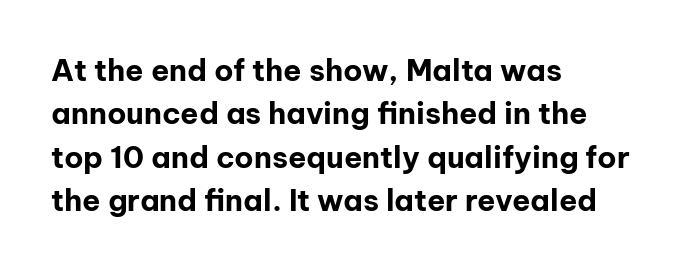
Words float on clear page, feet unadorned. Vertical strokes here are truly vertical. Typographic density is high because the face is bold. Spacing between characters is what you'd get straight out of the box. Every row of glyphs begins at an identical x-position on the left.
